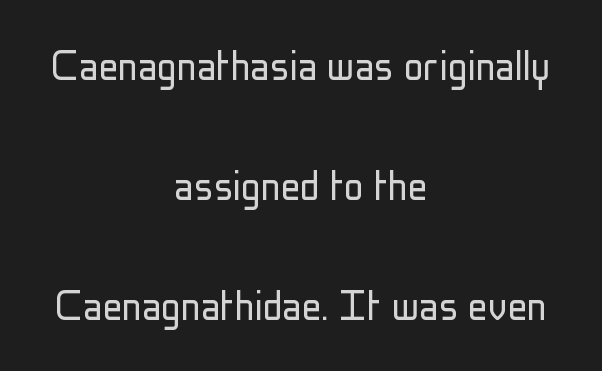
Q: Is the text bold? A: No.
Q: Is the text italic (slanted)? A: No, it is upright.
Q: Is the typeface a serif or a sans-serif typeface? A: Sans-serif.
Q: Is the text underlined? A: No.
Q: How is the paragraph aligned? A: Centered.
Q: Is the spacing between letters normal or unusually wide? A: Normal.
Q: Is the spacing between lines tight, normal or loose? A: Loose.
Q: Width (condensed, normal, or wide)? A: Condensed.
Q: Stroke contrast? A: Low.
Q: x-height? A: Medium.
Q: Monospaced? A: No.
